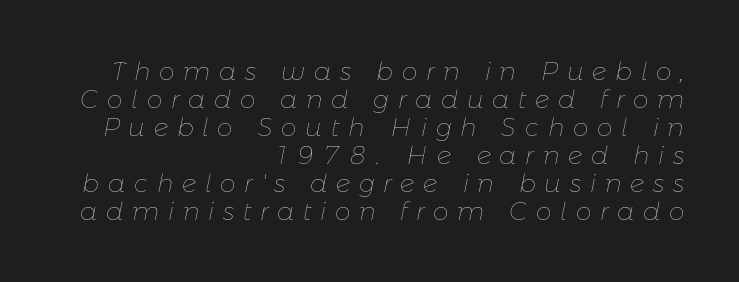
Q: Is the text bold? A: No.
Q: Is the text italic (slanted)? A: Yes, it leans right by about 11 degrees.
Q: Is the text underlined? A: No.
Q: How is the paragraph aligned? A: Right-aligned.
Q: Is the spacing between letters normal or unusually wide? A: Unusually wide.
Q: Is the spacing between lines tight, normal or loose? A: Tight.
